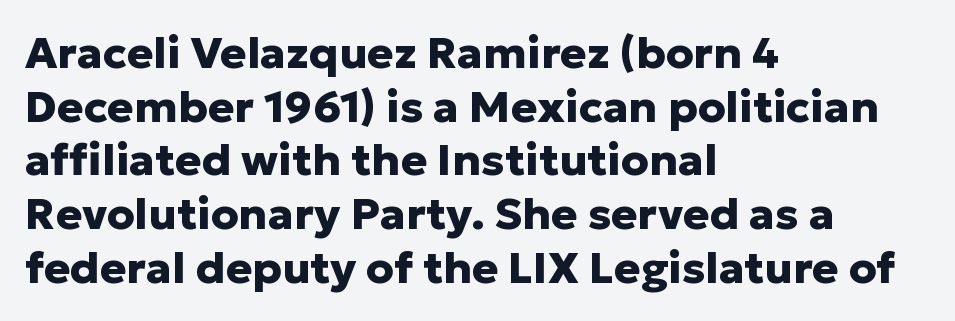
In terms of letterform style, serifs are entirely absent. Bare-footed words on every line. Do the characters align in a grid? No, the font is proportional. This rendering uses left alignment, leaving the right contour irregular.
